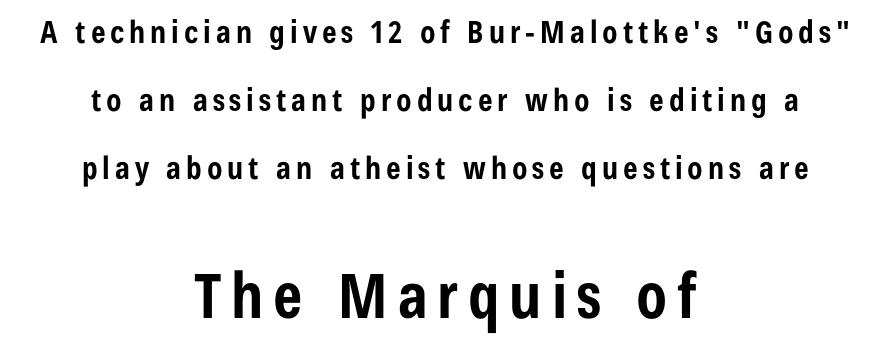
Q: Is the text bold? A: Yes.
Q: Is the text italic (slanted)? A: No, it is upright.
Q: Is the typeface a serif or a sans-serif typeface? A: Sans-serif.
Q: Is the text underlined? A: No.
Q: How is the paragraph aligned? A: Centered.
Q: Is the spacing between lines tight, normal or loose? A: Loose.
Q: Which block of text is set in a larger size, the first (top) or the second (bottom)? A: The second (bottom) one.
Q: Width (condensed, normal, or wide)? A: Condensed.
Q: Stroke contrast? A: Low.
Q: x-height? A: Medium.
Q: Monospaced? A: No.
